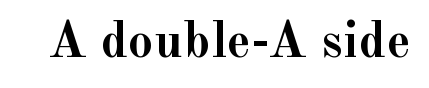
Proportional: the letters do not fall into vertical columns. Stroke thickness is high; the sample reads as a true bold. Posture: straight, roman, zero tilt. The passage shown is not underscored anywhere. Observe the ordinary spacing: letters are neighbours, not strangers.
